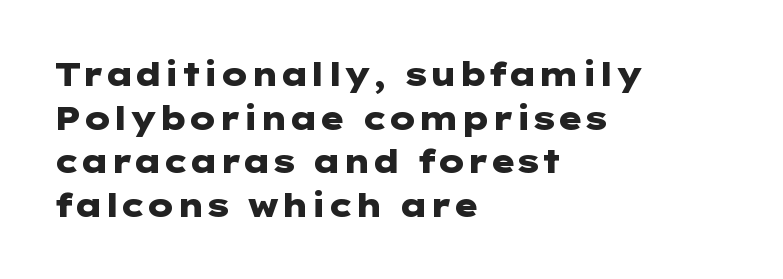
The image shows 32 px heavy, wide sans-serif type, upright; set left-aligned, normal line spacing (1.36x), normal letter spacing, not underlined; low stroke contrast and a medium x-height.
